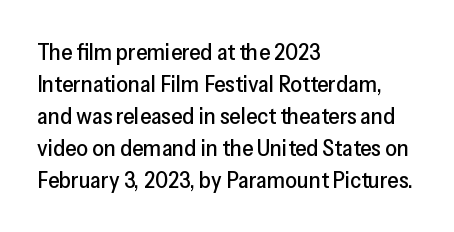
{"italic": "no", "underline": "no", "align": "left", "line_spacing": "normal", "line_spacing_ratio": 1.39, "letter_spacing": "normal", "letter_spacing_em": 0.0, "glyph_px": 23}
